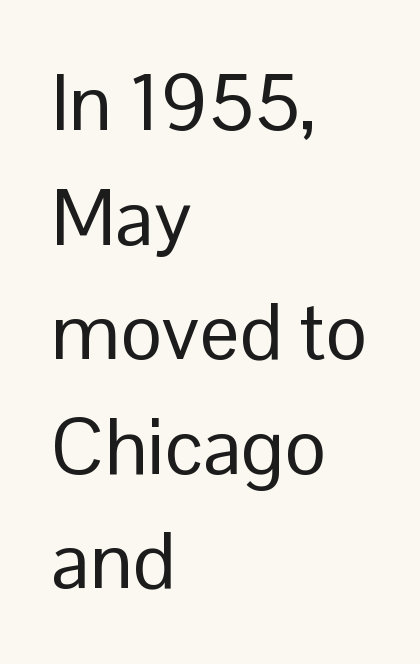
{"serif": "no", "italic": "no", "bold": "no", "weight": "regular", "width": "normal", "stroke_contrast": "low", "x_height": "medium", "monospaced": "no", "underline": "no", "align": "left", "line_spacing": "normal", "line_spacing_ratio": 1.45, "letter_spacing": "normal", "letter_spacing_em": 0.0, "glyph_px": 79}
